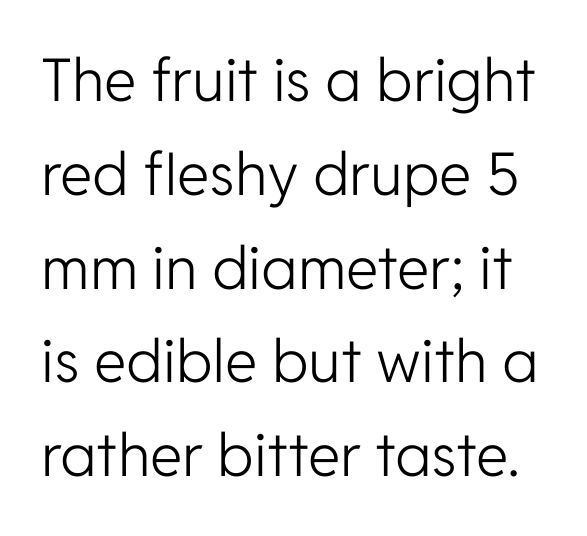
The image shows 59 px light sans-serif type, upright; set normal line spacing (1.59x), normal letter spacing, not underlined; low stroke contrast and a medium x-height.
